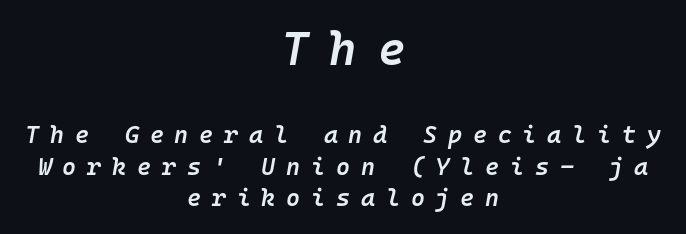
Rendered with sloped, italic letterforms. Horizontally, the lines are justified to the midpoint only. I'd describe the lettering as semibold — firm but not a full bold. Fixed-width glyphs throughout — classic coding-font behaviour. Check the space under the baseline: it is left empty.
